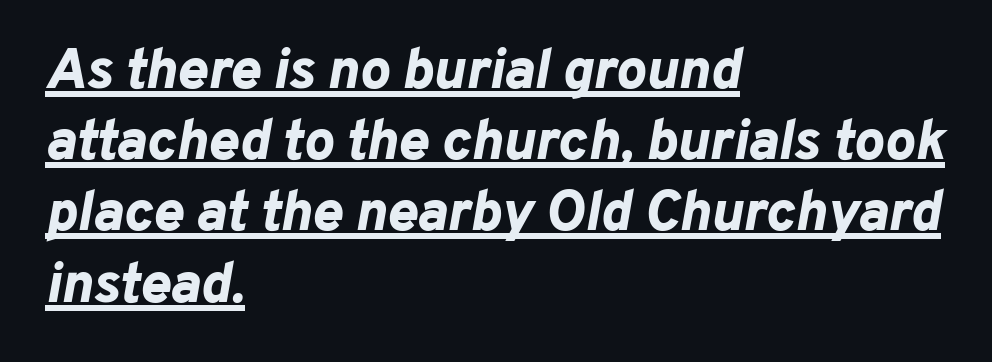
{"italic": "yes", "lean": "right", "slant_degrees": 10, "bold": "yes", "weight": "bold", "width": "normal", "stroke_contrast": "low", "x_height": "medium", "monospaced": "no", "underline": "yes", "align": "left", "line_spacing": "normal", "line_spacing_ratio": 1.25, "letter_spacing": "normal", "letter_spacing_em": 0.0, "glyph_px": 57}
